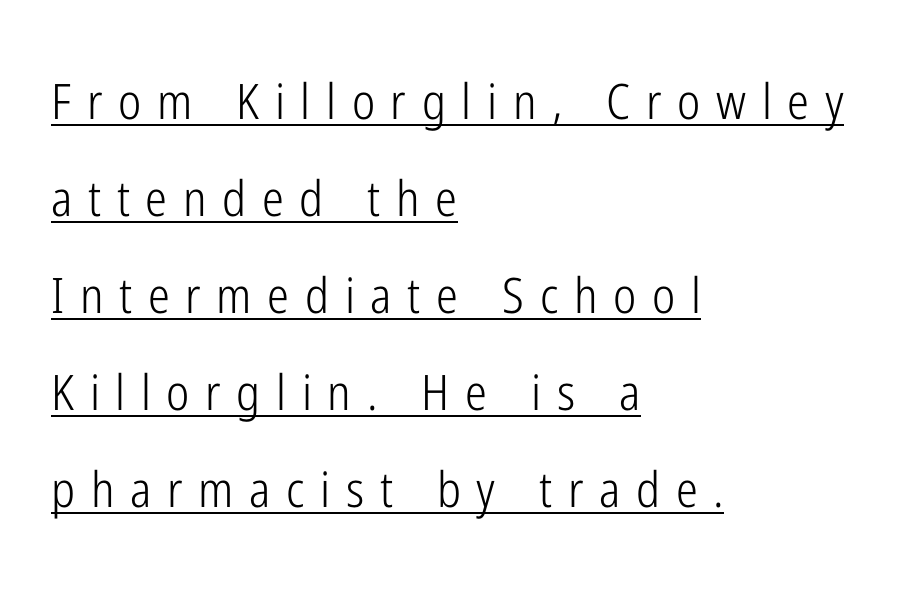
The image shows 49 px light, condensed sans-serif type, upright; set left-aligned, loose line spacing (1.98x), unusually wide letter spacing (+0.32 em), underlined; low stroke contrast and a medium x-height.
